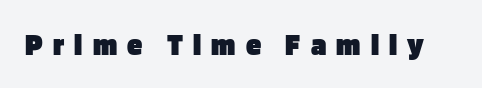
The image shows 31 px heavy sans-serif type, upright; set unusually wide letter spacing (+0.33 em), not underlined; low stroke contrast and a large x-height.
